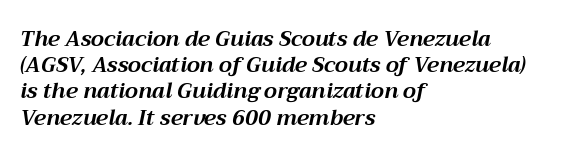
{"italic": "yes", "lean": "right", "slant_degrees": 12, "bold": "yes", "underline": "no", "align": "left", "line_spacing": "normal", "line_spacing_ratio": 1.25, "letter_spacing": "normal", "letter_spacing_em": 0.0, "glyph_px": 21}
